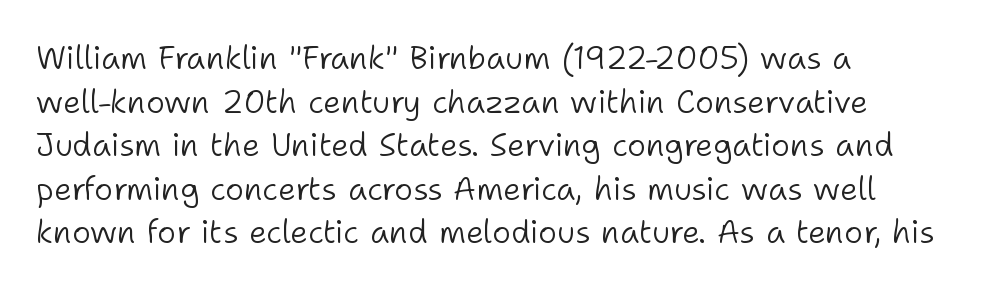
Looks like regular typesetting: each glyph gets only the width it needs. The lines in this sample share a left origin and differ only in where they stop. Is there much room between lines? A standard amount, neither cramped nor airy. Descender tails drop into unmarked territory. Nothing heavy about these letters — not bold at all.
